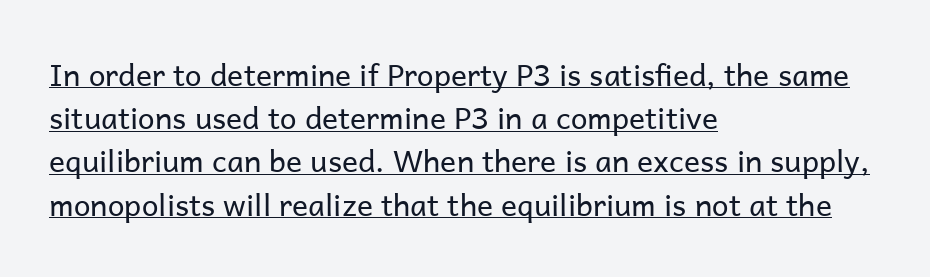
{"serif": "no", "italic": "no", "bold": "no", "weight": "regular", "width": "normal", "stroke_contrast": "low", "x_height": "medium", "monospaced": "no", "underline": "yes", "align": "left", "line_spacing": "normal", "line_spacing_ratio": 1.44, "letter_spacing": "normal", "letter_spacing_em": 0.0, "glyph_px": 30}
